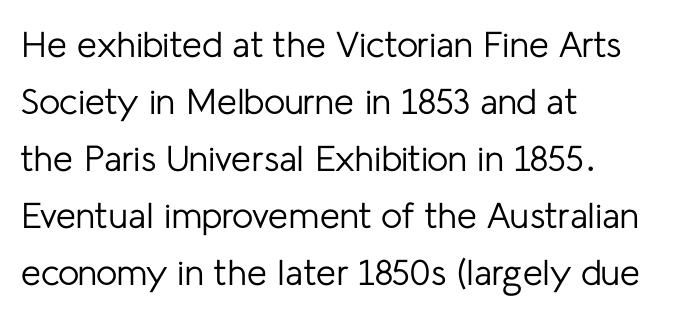
The image shows 36 px regular-weight sans-serif type, upright; set left-aligned, normal line spacing (1.58x), normal letter spacing, not underlined; low stroke contrast and a medium x-height.
